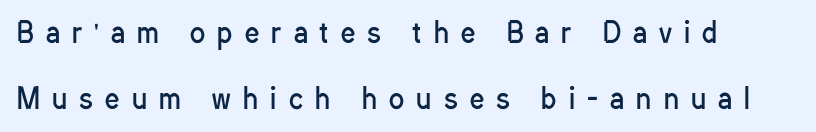
Note: no serifs on the glyphs. The gaps between neighbouring characters are conspicuously large. The rendering uses natural spacing where letterforms have individual widths. Heft: none added — not bold. A classic flush-left, rag-right setting is used for this passage. The string is rendered with underlining switched off.
